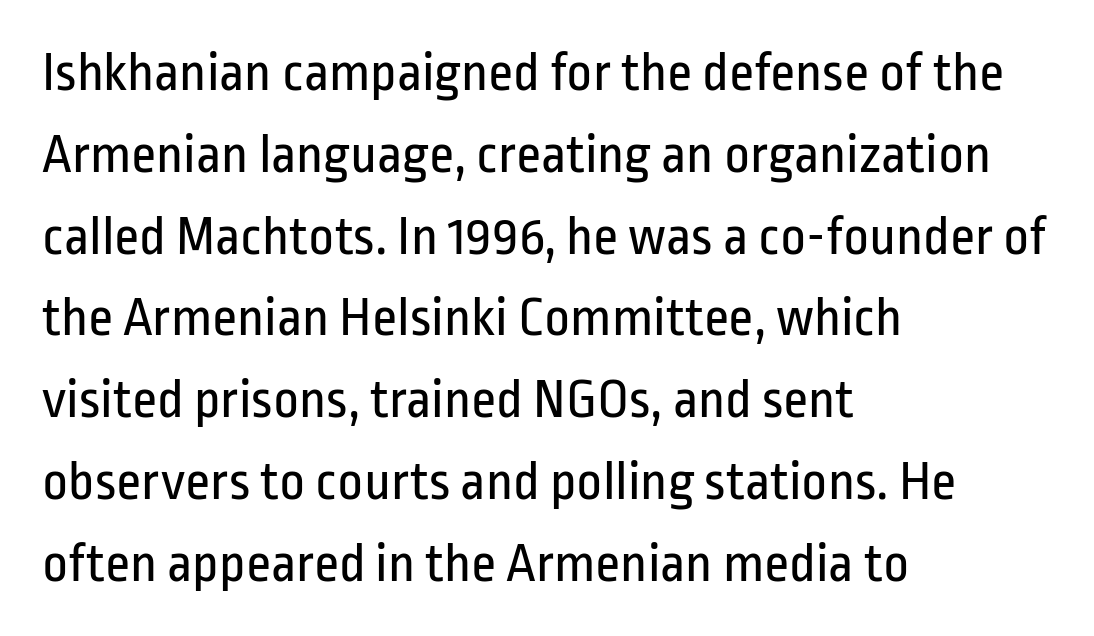
Here the glyphs are tracked normally, forming tight word shapes. No word sits above an underline. The face looks like a standard text weight, possibly lighter. This sample uses a sans-serif face. The typesetter chose a ragged-right arrangement here.
